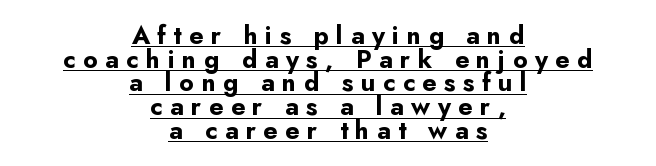
The image shows 25 px bold type, upright; set centered, tight line spacing (0.95x), unusually wide letter spacing (+0.3 em), underlined.
